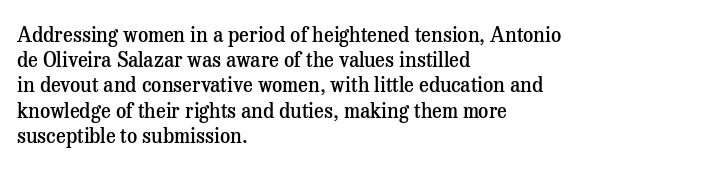
Caption: multi-line text, flush left, ragged right. Is the type bold? Partly — it's a semibold, heavier than regular but not fully bold. The rendering keeps characters at their native spacing. Is there any slant? The stems are plumb. Compared with typical paragraphs, the rows here are spaced about the same.
